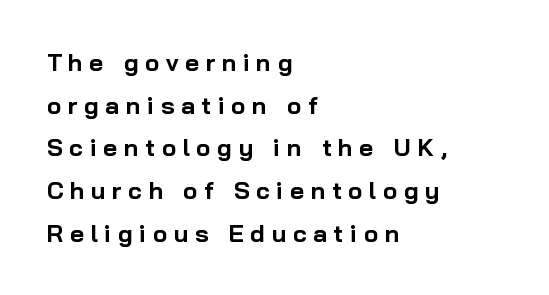
Q: Is the text bold? A: Yes.
Q: Is the text italic (slanted)? A: No, it is upright.
Q: Is the text underlined? A: No.
Q: How is the paragraph aligned? A: Left-aligned.
Q: Is the spacing between letters normal or unusually wide? A: Unusually wide.
